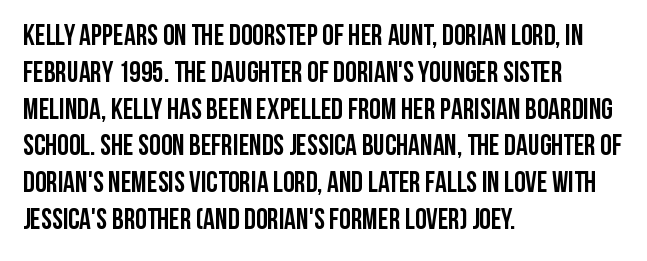
{"serif": "no", "italic": "no", "bold": "yes", "weight": "semibold", "width": "condensed", "stroke_contrast": "low", "x_height": "large", "monospaced": "no", "underline": "no", "align": "left", "line_spacing": "normal", "line_spacing_ratio": 1.27, "letter_spacing": "normal", "letter_spacing_em": 0.0, "glyph_px": 29}
